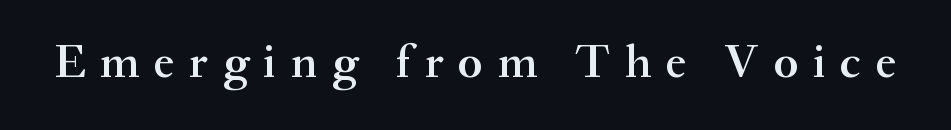
Q: Is the text bold? A: Semi-bold.
Q: Is the text italic (slanted)? A: No, it is upright.
Q: Is the typeface a serif or a sans-serif typeface? A: Serif.
Q: Is the text underlined? A: No.
Q: Is the spacing between letters normal or unusually wide? A: Unusually wide.
Q: Width (condensed, normal, or wide)? A: Normal.
Q: Stroke contrast? A: Medium.
Q: x-height? A: Small.
Q: Monospaced? A: No.
